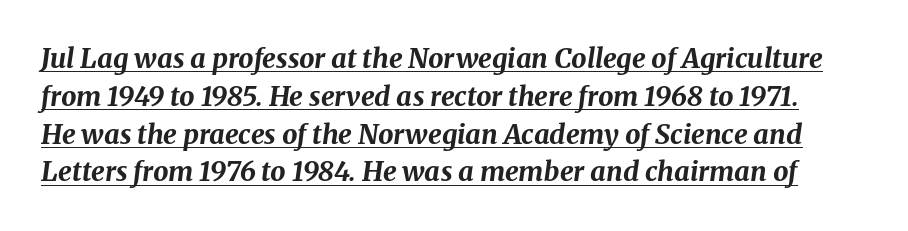
Q: Is the text bold? A: Yes.
Q: Is the text italic (slanted)? A: Yes, it leans right by about 8 degrees.
Q: Is the text underlined? A: Yes.
Q: Is the spacing between letters normal or unusually wide? A: Normal.
Q: Is the spacing between lines tight, normal or loose? A: Normal.
